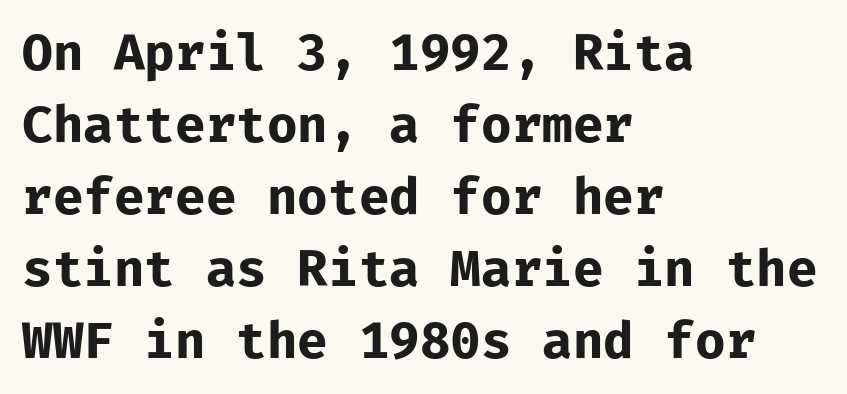
Q: Is the text bold? A: Yes.
Q: Is the text italic (slanted)? A: No, it is upright.
Q: Is the typeface a serif or a sans-serif typeface? A: Sans-serif.
Q: Is the text underlined? A: No.
Q: How is the paragraph aligned? A: Left-aligned.
Q: Is the spacing between letters normal or unusually wide? A: Normal.
Q: Is the spacing between lines tight, normal or loose? A: Normal.
Q: Width (condensed, normal, or wide)? A: Normal.
Q: Stroke contrast? A: Low.
Q: x-height? A: Medium.
Q: Monospaced? A: Yes.
